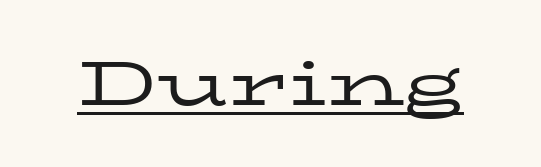
No chunkiness to these letters — they're not bold. You can tell from the footed stems that serif type was used. These lines are rendered in a variable-pitch font. Posture: straight, roman, zero tilt. Letter spacing: default. Like a heading marked for emphasis, these lines bear an underscore.
